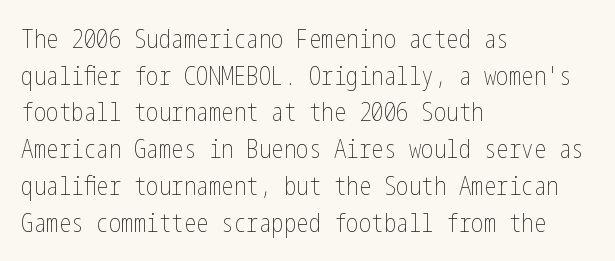
{"italic": "no", "bold": "no", "underline": "no", "align": "left", "line_spacing": "normal", "line_spacing_ratio": 1.47, "letter_spacing": "normal", "letter_spacing_em": 0.0, "glyph_px": 25}
